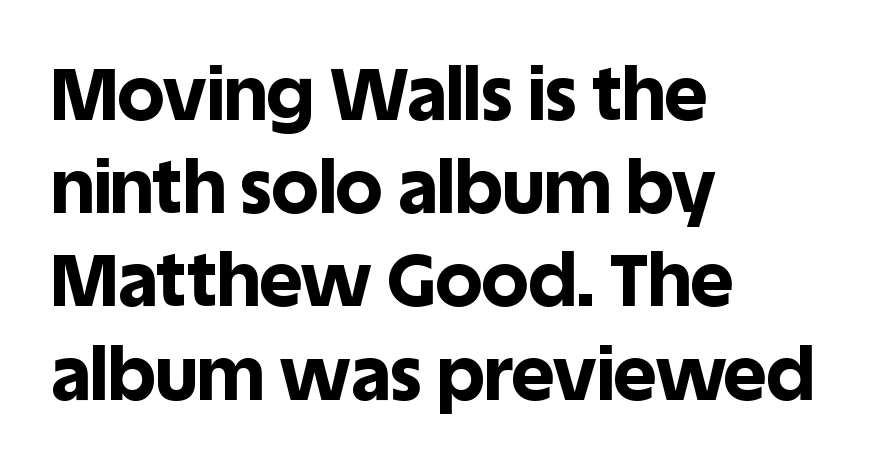
{"serif": "no", "italic": "no", "bold": "yes", "weight": "bold", "width": "normal", "x_height": "large", "monospaced": "no", "underline": "no", "align": "left", "line_spacing": "normal", "line_spacing_ratio": 1.26, "letter_spacing": "normal", "letter_spacing_em": 0.0, "glyph_px": 74}
